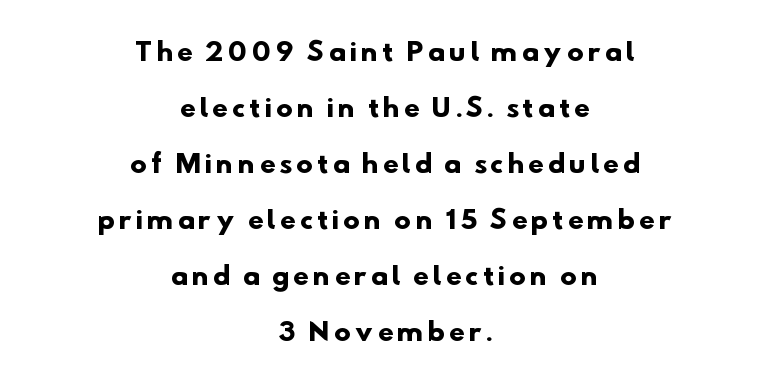
This sample trades compactness for vertical openness between lines. Every letter is thick-stroked: bold, no question. The rendering positions every line midway between the sides. Descender tails drop into unmarked territory.
